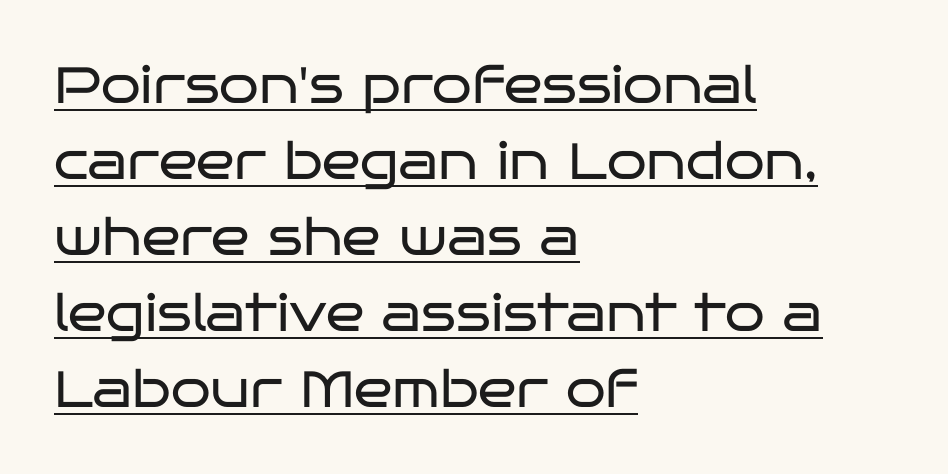
Q: Is the text bold? A: No.
Q: Is the text italic (slanted)? A: No, it is upright.
Q: Is the typeface a serif or a sans-serif typeface? A: Sans-serif.
Q: Is the text underlined? A: Yes.
Q: How is the paragraph aligned? A: Left-aligned.
Q: Is the spacing between letters normal or unusually wide? A: Normal.
Q: Is the spacing between lines tight, normal or loose? A: Normal.
Q: Width (condensed, normal, or wide)? A: Wide.
Q: Stroke contrast? A: Low.
Q: x-height? A: Large.
Q: Monospaced? A: No.
